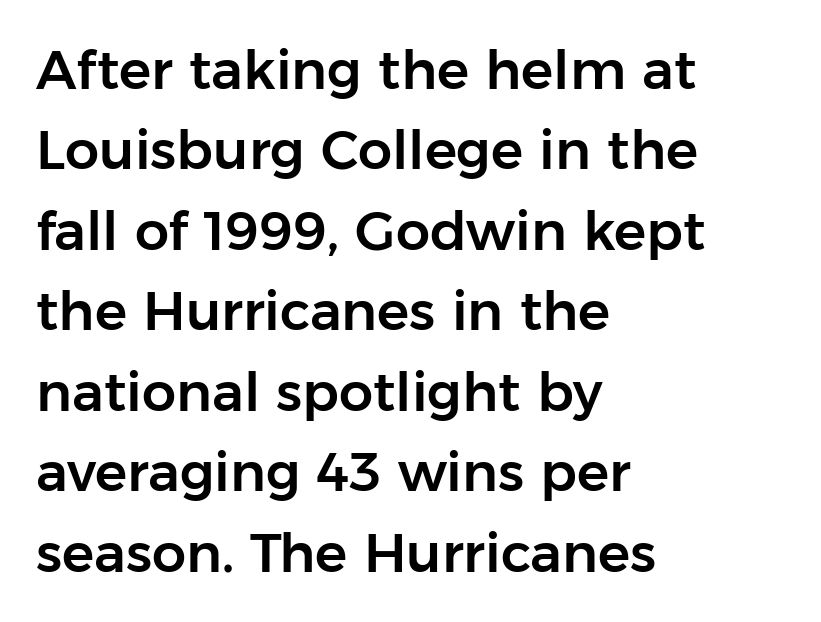
The image shows 54 px sans-serif type, upright; set left-aligned, normal line spacing (1.49x), normal letter spacing, not underlined; low stroke contrast and a medium x-height.
